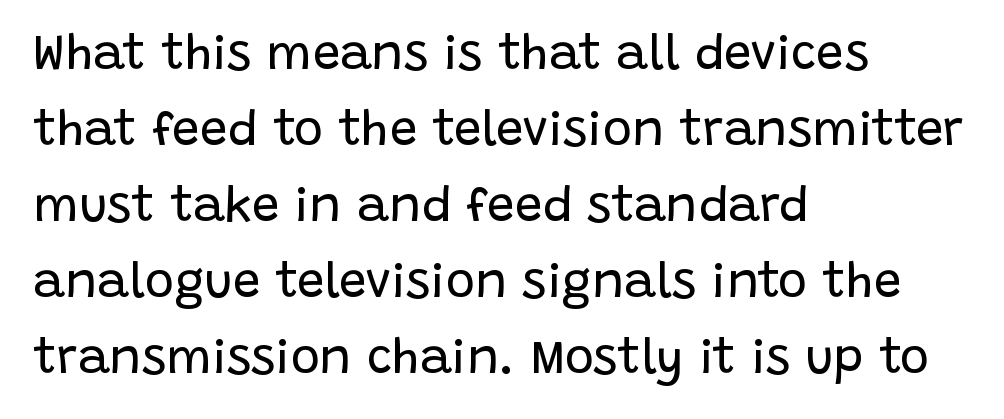
The image shows 49 px regular-weight sans-serif type, upright; set left-aligned, normal line spacing (1.55x), normal letter spacing, not underlined; low stroke contrast and a large x-height.
